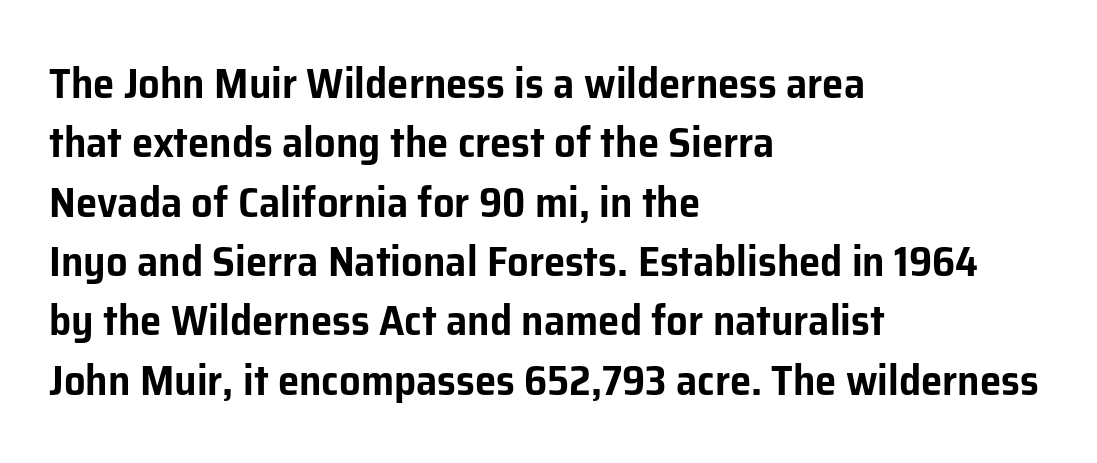
{"serif": "no", "italic": "no", "width": "normal", "stroke_contrast": "low", "x_height": "medium", "monospaced": "no", "underline": "no", "align": "left", "line_spacing": "normal", "line_spacing_ratio": 1.38, "letter_spacing": "normal", "letter_spacing_em": 0.0, "glyph_px": 43}
